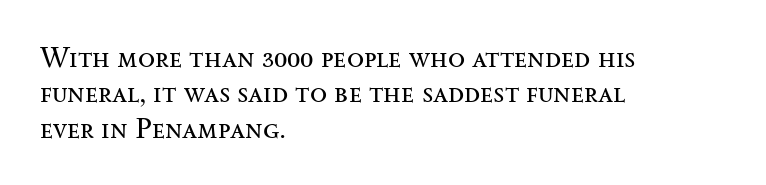
The image shows 28 px regular-weight, wide serif type, upright; set left-aligned, normal line spacing (1.26x), normal letter spacing, not underlined; medium stroke contrast and a small x-height.
